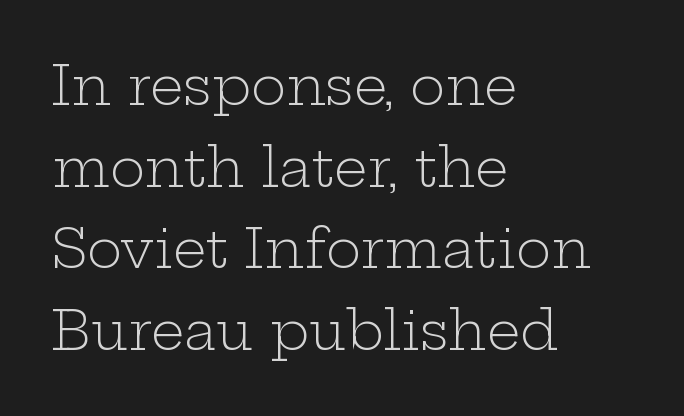
Normally led — the rows are evenly, conventionally spaced. Heaviness? Minimal to ordinary, like unemphasized prose. These lines are set flush left with a ragged right edge. You can tell from the footed stems that serif type was used. Descenders hang freely into open space. The rendering keeps characters at their native spacing.
